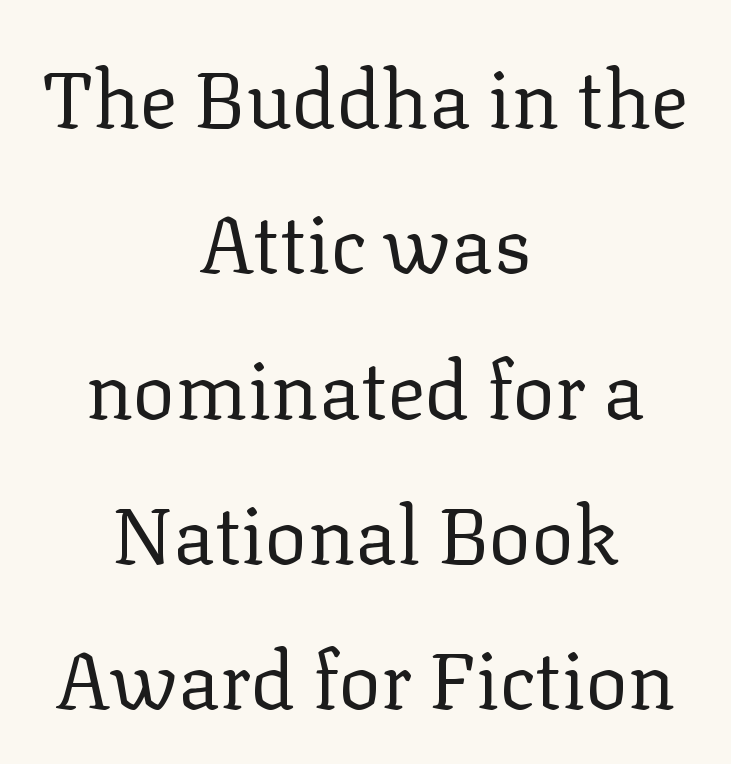
The image shows 79 px regular-weight serif type, upright; set centered, line spacing 1.84x, normal letter spacing, not underlined; low stroke contrast and a medium x-height.
